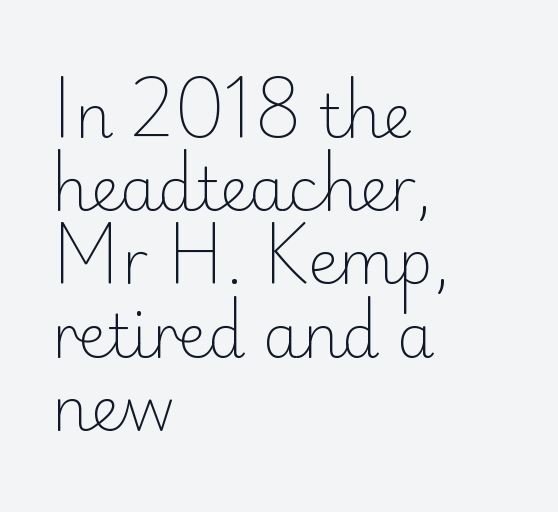
{"serif": "no", "italic": "no", "bold": "no", "weight": "light", "width": "normal", "stroke_contrast": "low", "x_height": "small", "monospaced": "no", "underline": "no", "align": "left", "line_spacing_ratio": 1.22, "letter_spacing": "normal", "letter_spacing_em": 0.0, "glyph_px": 60}
